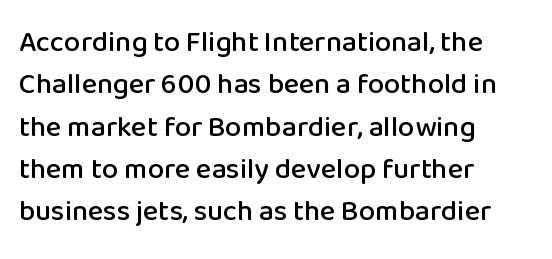
{"serif": "no", "italic": "no", "width": "normal", "stroke_contrast": "low", "x_height": "medium", "monospaced": "no", "underline": "no", "align": "left", "line_spacing": "normal", "line_spacing_ratio": 1.46, "letter_spacing": "normal", "letter_spacing_em": 0.0, "glyph_px": 29}
